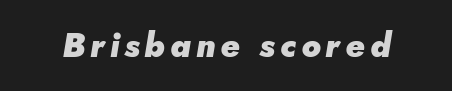
Weight check: bold — yes, fully. Looks like regular typesetting: each glyph gets only the width it needs. Has an underline been added? It has not. Is the type slanted? Yes — the strokes lean at a clear angle.
